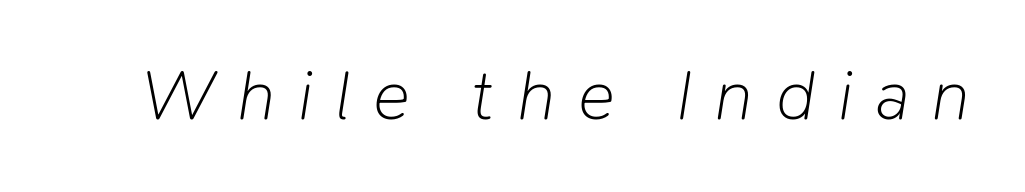
{"italic": "yes", "lean": "right", "slant_degrees": 9, "bold": "no", "weight": "light", "width": "normal", "stroke_contrast": "low", "x_height": "medium", "monospaced": "no", "underline": "no", "letter_spacing": "wide", "letter_spacing_em": 0.32, "glyph_px": 70}
